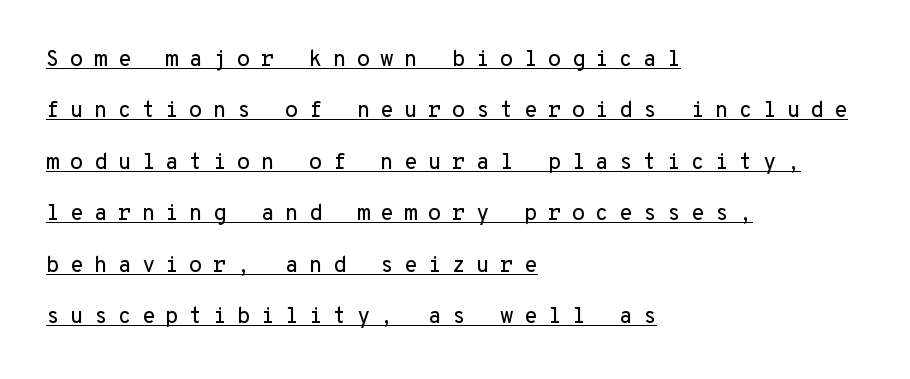
Ordinary non-slanted type is in use. One glance says open: line gaps are wider than usual. These lines have a slow, spaced-out rhythm from letter to letter. Notice how the passage keeps a crisp vertical edge on the left only. A baseline rule has been typeset under these characters.
